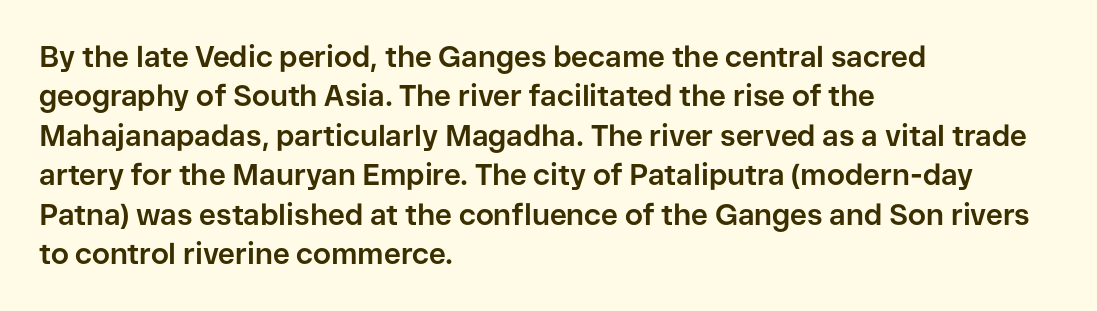
Ordinary non-slanted type is in use. A bare baseline throughout the passage. You could not count columns in this text — the font is proportionally spaced. The letters carry no serifs — their stems end cleanly without finishing strokes. Heavy, bold letterforms. Leading: standard.
